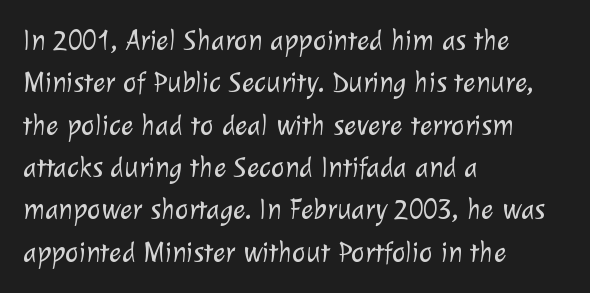
{"serif": "no", "bold": "no", "weight": "light", "width": "normal", "stroke_contrast": "low", "x_height": "medium", "monospaced": "no", "underline": "no", "align": "left", "line_spacing": "normal", "line_spacing_ratio": 1.46, "letter_spacing": "normal", "letter_spacing_em": 0.0, "glyph_px": 29}
